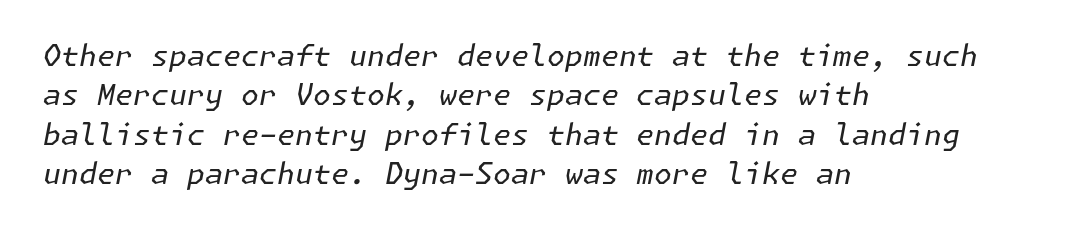
A clean baseline with only descenders dipping below it. Every character sits at an angle, as italics do. If you measured baseline to baseline, you'd find a middling distance. Think standard paragraph weight, or any step lighter than that.
